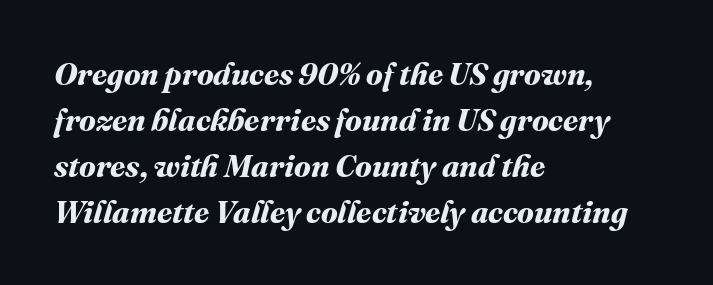
The image shows 31 px bold type; set left-aligned, normal line spacing (1.48x), normal letter spacing, not underlined; medium stroke contrast and a medium x-height.
